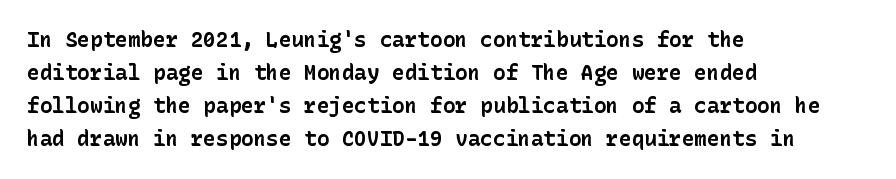
Q: Is the text bold? A: Yes.
Q: Is the text italic (slanted)? A: No, it is upright.
Q: Is the text underlined? A: No.
Q: How is the paragraph aligned? A: Left-aligned.
Q: Is the spacing between letters normal or unusually wide? A: Normal.
Q: Is the spacing between lines tight, normal or loose? A: Normal.
